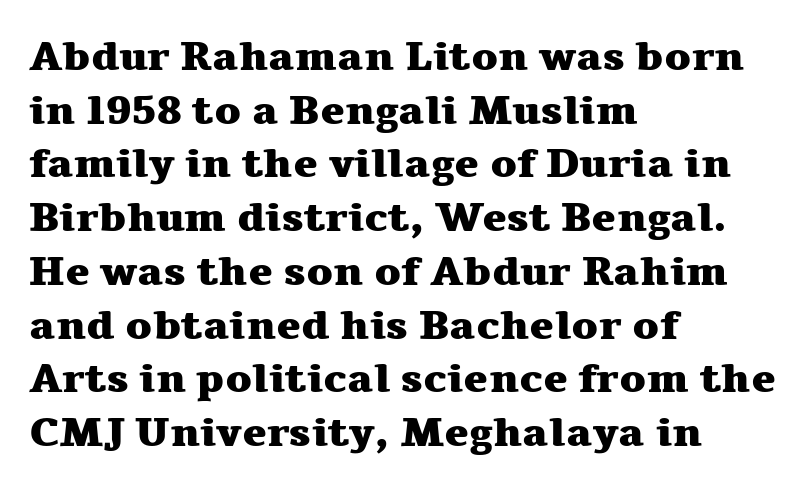
The image shows 41 px heavy, wide serif type, upright; set left-aligned, normal line spacing (1.31x), normal letter spacing, not underlined; medium stroke contrast and a medium x-height.
